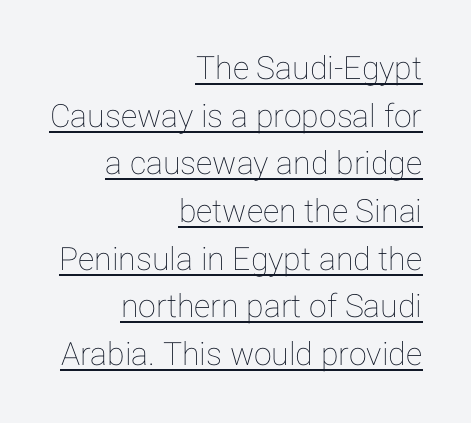
Q: Is the text italic (slanted)? A: No, it is upright.
Q: Is the text underlined? A: Yes.
Q: How is the paragraph aligned? A: Right-aligned.
Q: Is the spacing between letters normal or unusually wide? A: Normal.
Q: Is the spacing between lines tight, normal or loose? A: Normal.
Q: Width (condensed, normal, or wide)? A: Normal.
Q: Stroke contrast? A: Low.
Q: x-height? A: Medium.
Q: Monospaced? A: No.
